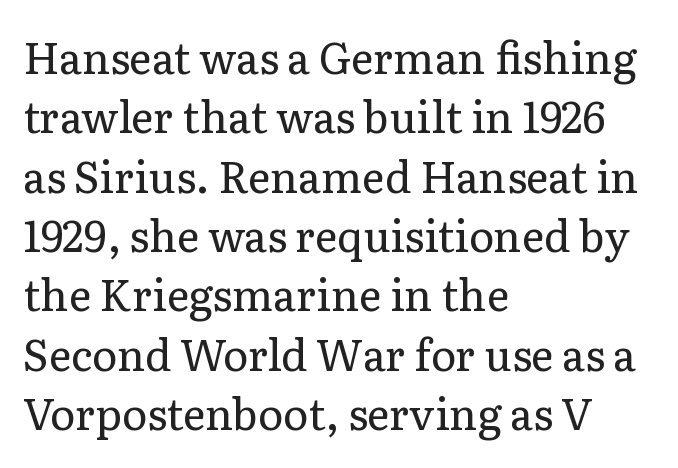
{"serif": "yes", "italic": "no", "bold": "no", "weight": "regular", "width": "normal", "stroke_contrast": "low", "x_height": "medium", "monospaced": "no", "underline": "no", "align": "left", "line_spacing": "normal", "line_spacing_ratio": 1.38, "letter_spacing": "normal", "letter_spacing_em": 0.0, "glyph_px": 43}
